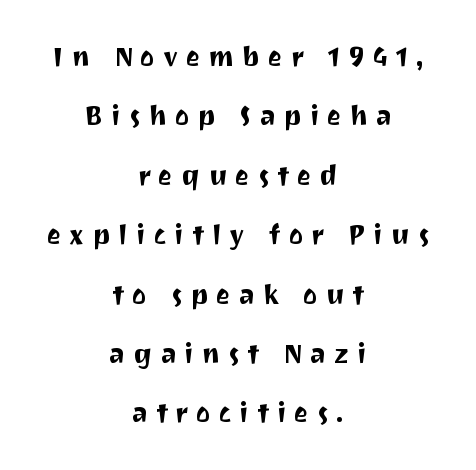
{"italic": "no", "underline": "no", "align": "center", "line_spacing": "loose", "line_spacing_ratio": 2.2, "letter_spacing": "wide", "letter_spacing_em": 0.3, "glyph_px": 27}
